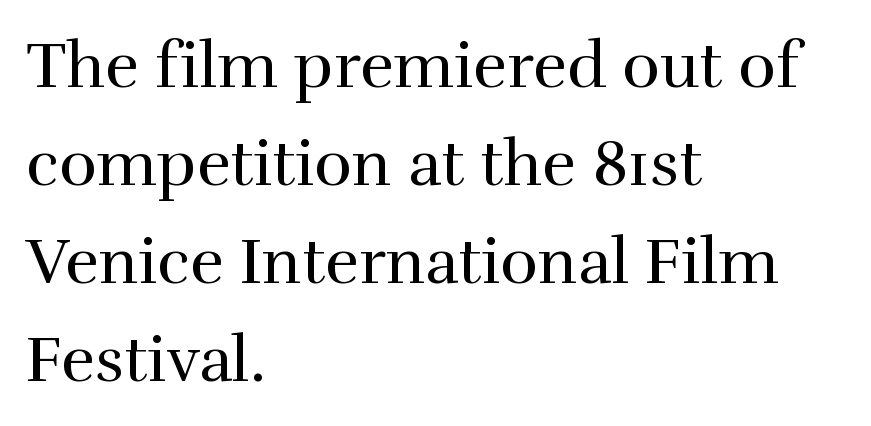
{"serif": "yes", "italic": "no", "bold": "no", "weight": "regular", "width": "normal", "x_height": "medium", "monospaced": "no", "underline": "no", "align": "left", "line_spacing": "normal", "line_spacing_ratio": 1.53, "letter_spacing": "normal", "letter_spacing_em": 0.0, "glyph_px": 64}
